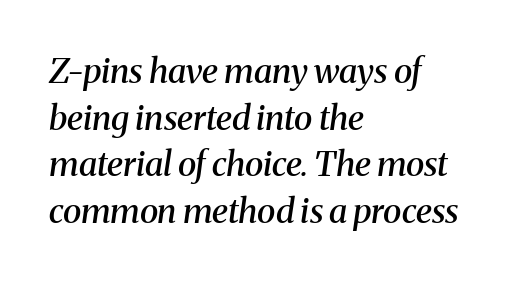
Standard letterfit; no display-style spreading of the glyphs. What's the leading like? Ordinary, nothing unusual. A student would call this left alignment; a typographer would say flush left, rag right. The letters advance in unequal steps, a hallmark of proportional type. Italic? Definitely — the glyphs are oblique. Has an underline been added? It has not.
